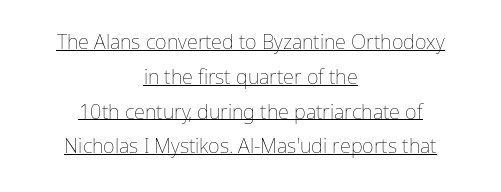
On a weight scale, this lands at 450 or below. Look at the tracking — it's just the regular setting, nothing added. Alignment: centered. Designer's note — italics off, roman on. Does a line run under the words? Yes, clearly.
